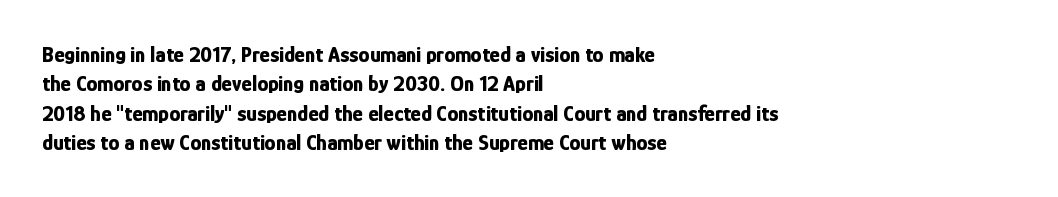
The image shows 22 px bold type, upright; set left-aligned, normal line spacing (1.33x), normal letter spacing, not underlined.
